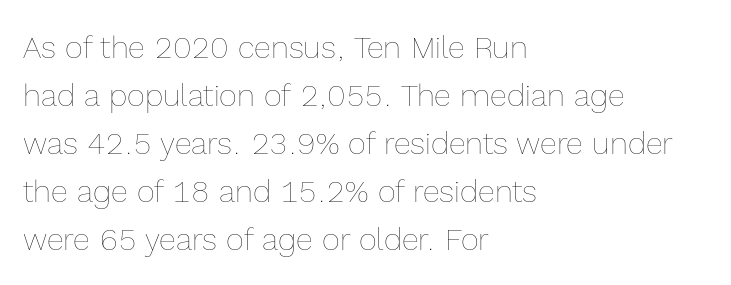
{"italic": "no", "bold": "no", "weight": "thin", "width": "normal", "x_height": "medium", "monospaced": "no", "underline": "no", "align": "left", "line_spacing": "normal", "line_spacing_ratio": 1.55, "letter_spacing": "normal", "letter_spacing_em": 0.0, "glyph_px": 31}
